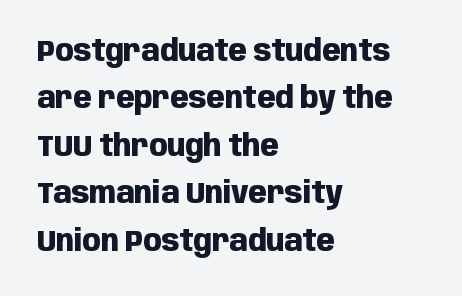
Do the letters lean? They stand straight. Each letter keeps its own natural width here, so spacing adapts to shape. Regular leading. Anything drawn beneath the words? Only blank space.
